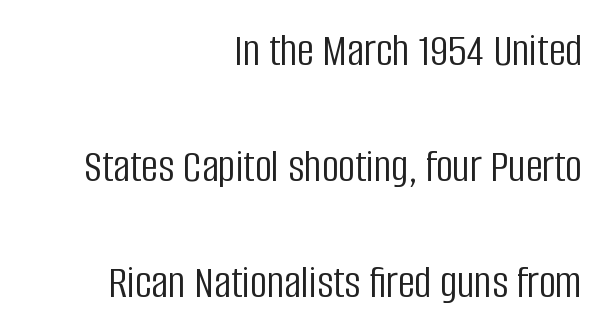
{"serif": "no", "italic": "no", "bold": "no", "weight": "light", "width": "condensed", "stroke_contrast": "low", "x_height": "large", "monospaced": "no", "underline": "no", "align": "right", "line_spacing": "loose", "line_spacing_ratio": 2.47, "letter_spacing": "normal", "letter_spacing_em": 0.0, "glyph_px": 47}
